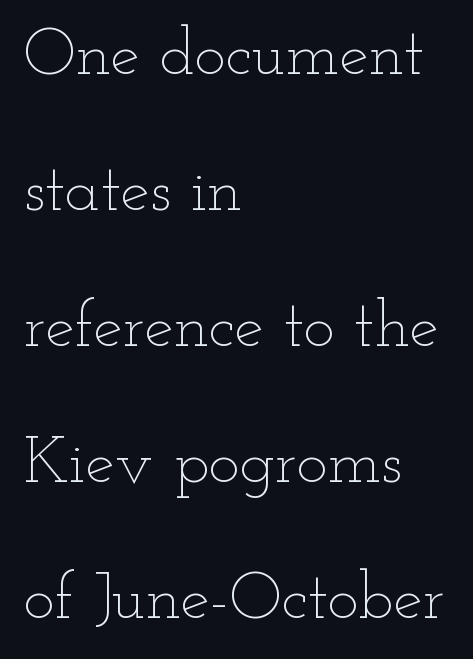
Descender tails drop into unmarked territory. Regarding leading, the lines here are spaced well apart. Letter spacing: default. These lines are rendered in a variable-pitch font. Leftover space on each line is placed entirely after the last word. Vertical strokes here are truly vertical.
